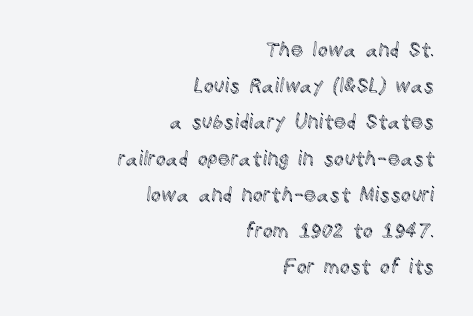
The image shows 20 px text type; set right-aligned, line spacing 1.81x, normal letter spacing, not underlined.
